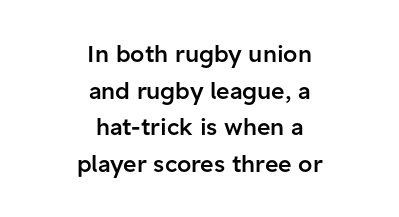
{"italic": "no", "bold": "semi", "underline": "no", "align": "center", "line_spacing": "normal", "line_spacing_ratio": 1.59, "letter_spacing": "normal", "letter_spacing_em": 0.0, "glyph_px": 23}
